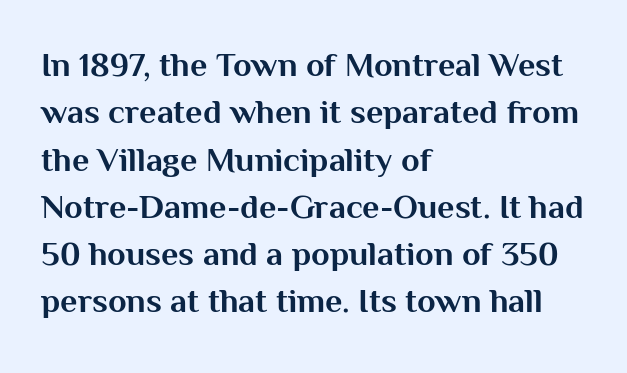
Q: Is the text bold? A: Yes.
Q: Is the text italic (slanted)? A: No, it is upright.
Q: Is the typeface a serif or a sans-serif typeface? A: Sans-serif.
Q: Is the text underlined? A: No.
Q: How is the paragraph aligned? A: Left-aligned.
Q: Is the spacing between letters normal or unusually wide? A: Normal.
Q: Is the spacing between lines tight, normal or loose? A: Normal.
Q: Width (condensed, normal, or wide)? A: Normal.
Q: Stroke contrast? A: Medium.
Q: x-height? A: Medium.
Q: Monospaced? A: No.
